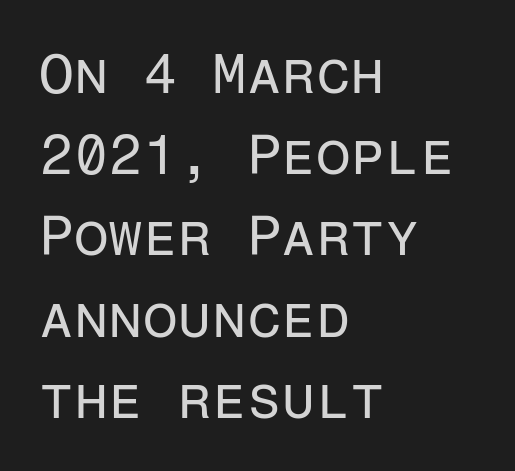
Stems here are at most as thick as an everyday book face. If you measured baseline to baseline, you'd find a middling distance. The type family on display is of the sans-serif kind. Do the characters align in a grid? Yes, the font is monospaced. How are the letters spaced? Ordinarily, with no added tracking. You can tell it's not italic because the verticals are truly vertical.
